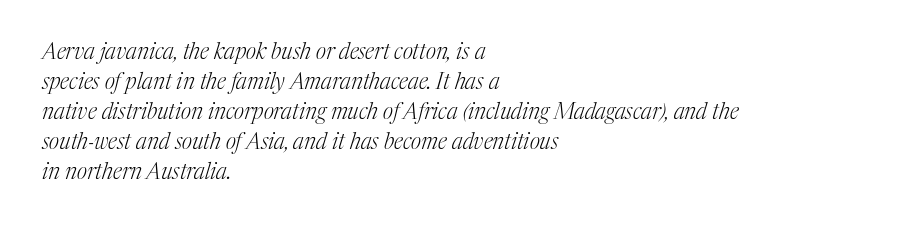
Q: Is the text bold? A: No.
Q: Is the text italic (slanted)? A: Yes, it leans right by about 17 degrees.
Q: Is the text underlined? A: No.
Q: How is the paragraph aligned? A: Left-aligned.
Q: Is the spacing between letters normal or unusually wide? A: Normal.
Q: Is the spacing between lines tight, normal or loose? A: Normal.
